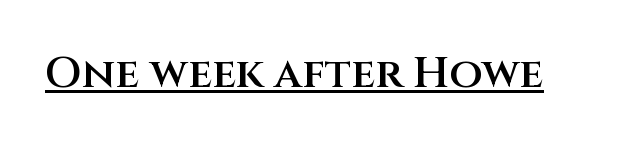
Q: Is the text bold? A: Semi-bold.
Q: Is the text italic (slanted)? A: No, it is upright.
Q: Is the typeface a serif or a sans-serif typeface? A: Sans-serif.
Q: Is the text underlined? A: Yes.
Q: Is the spacing between letters normal or unusually wide? A: Normal.
Q: Width (condensed, normal, or wide)? A: Normal.
Q: Stroke contrast? A: Medium.
Q: x-height? A: Large.
Q: Monospaced? A: No.
